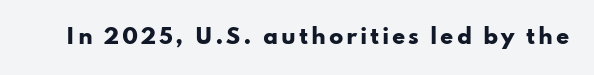
The image shows 21 px bold type, upright; set not underlined.
